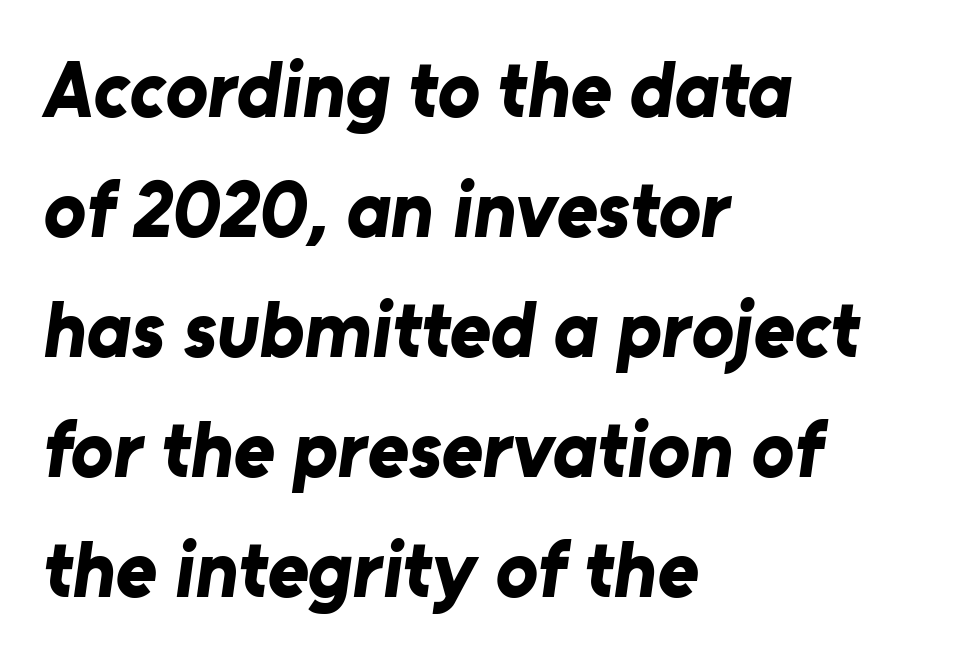
You could call the tracking neutral — neither tight nor loose. A student would call this left alignment; a typographer would say flush left, rag right. The specimen omits any rule beneath the text block's lines. The rows are spaced the way most documents space them. Is this a sans? Yes — the strokes have no serifs.
